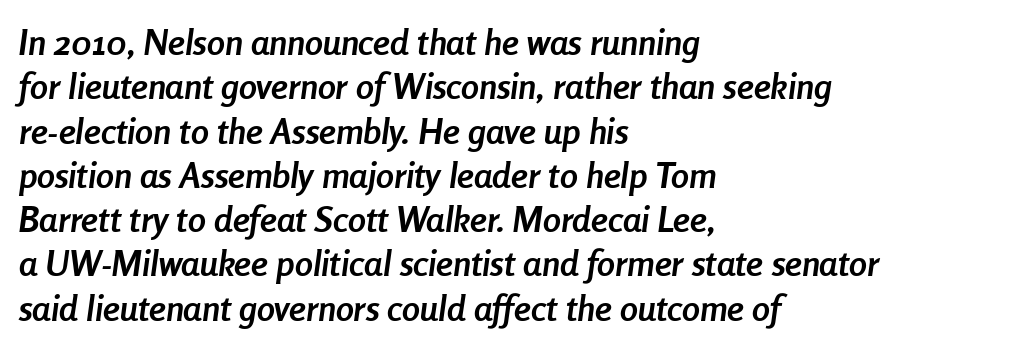
{"italic": "yes", "lean": "right", "slant_degrees": 8, "bold": "yes", "weight": "semibold", "width": "condensed", "stroke_contrast": "low", "x_height": "medium", "monospaced": "no", "underline": "no", "align": "left", "line_spacing_ratio": 1.23, "letter_spacing": "normal", "letter_spacing_em": 0.0, "glyph_px": 36}
